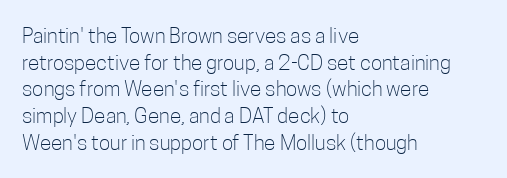
{"italic": "no", "bold": "no", "underline": "no", "align": "left", "line_spacing": "normal", "line_spacing_ratio": 1.27, "letter_spacing": "normal", "letter_spacing_em": 0.0, "glyph_px": 21}
